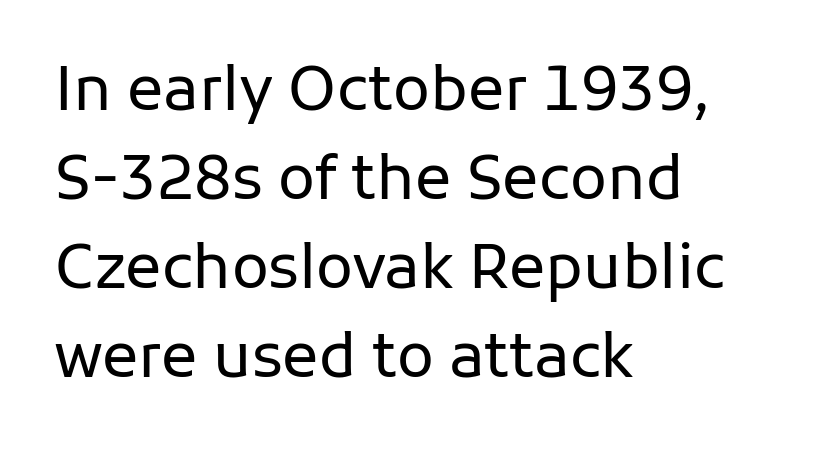
The face looks like a standard text weight, possibly lighter. Regarding serifs, this sample does without them. No extra tracking has been applied to these lines. Vertical strokes here are truly vertical. The space between consecutive lines is moderate. Descenders hang freely into open space.
